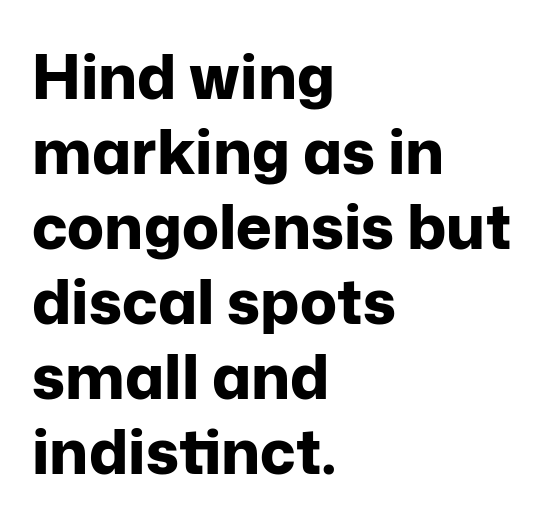
Q: Is the text bold? A: Yes.
Q: Is the text italic (slanted)? A: No, it is upright.
Q: Is the typeface a serif or a sans-serif typeface? A: Sans-serif.
Q: Is the text underlined? A: No.
Q: How is the paragraph aligned? A: Left-aligned.
Q: Is the spacing between letters normal or unusually wide? A: Normal.
Q: Width (condensed, normal, or wide)? A: Normal.
Q: Stroke contrast? A: Low.
Q: x-height? A: Medium.
Q: Monospaced? A: No.
